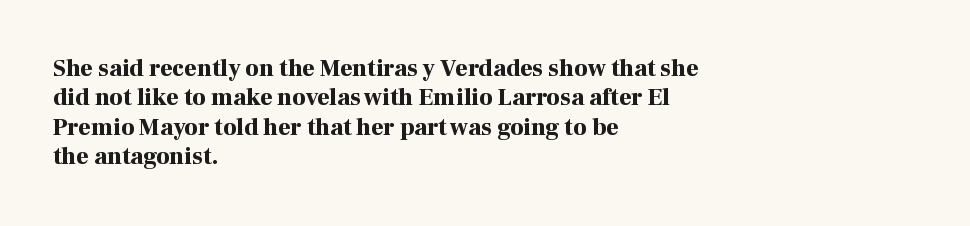
Q: Is the text bold? A: Yes.
Q: Is the text italic (slanted)? A: No, it is upright.
Q: Is the text underlined? A: No.
Q: How is the paragraph aligned? A: Left-aligned.
Q: Is the spacing between letters normal or unusually wide? A: Normal.
